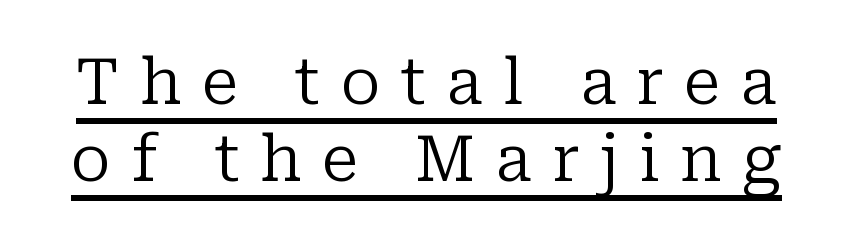
{"serif": "yes", "italic": "no", "bold": "no", "weight": "regular", "width": "normal", "stroke_contrast": "low", "x_height": "medium", "monospaced": "no", "underline": "yes", "line_spacing_ratio": 1.23, "letter_spacing": "wide", "letter_spacing_em": 0.32, "glyph_px": 63}
